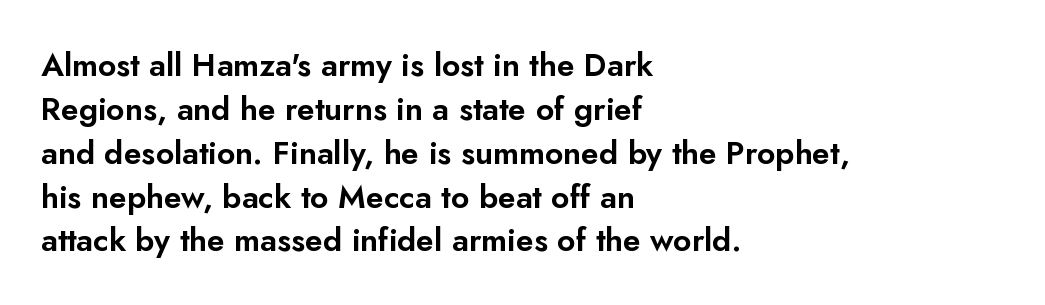
Q: Is the text italic (slanted)? A: No, it is upright.
Q: Is the typeface a serif or a sans-serif typeface? A: Sans-serif.
Q: Is the text underlined? A: No.
Q: How is the paragraph aligned? A: Left-aligned.
Q: Is the spacing between letters normal or unusually wide? A: Normal.
Q: Is the spacing between lines tight, normal or loose? A: Normal.
Q: Width (condensed, normal, or wide)? A: Normal.
Q: Stroke contrast? A: Low.
Q: x-height? A: Small.
Q: Monospaced? A: No.
